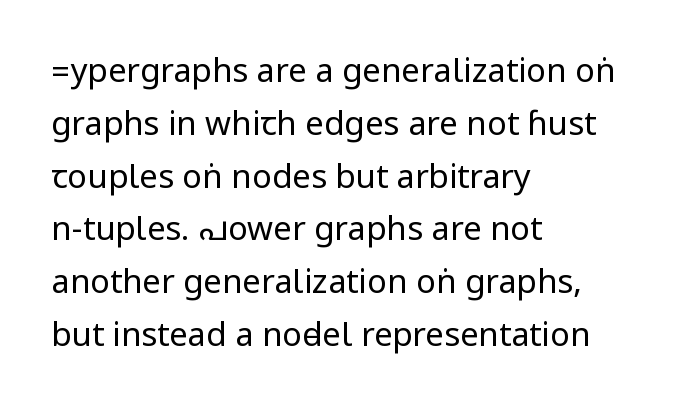
{"serif": "no", "italic": "no", "bold": "no", "weight": "regular", "width": "condensed", "stroke_contrast": "low", "underline": "no", "align": "left", "line_spacing": "normal", "line_spacing_ratio": 1.6, "letter_spacing": "normal", "letter_spacing_em": 0.0, "glyph_px": 33}
